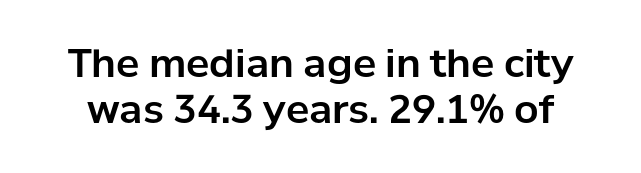
The image shows 39 px sans-serif type, upright; set line spacing 1.19x, normal letter spacing, not underlined; low stroke contrast and a medium x-height.
